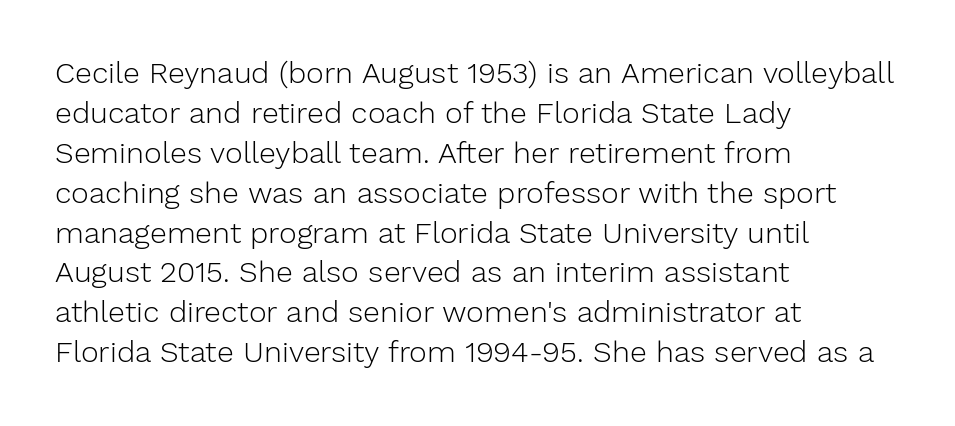
Descenders hang freely into open space. Is there any slant? The stems are plumb. A student would call this left alignment; a typographer would say flush left, rag right. The passage shown is typed in a proportional face where columns would drift. The designer left line spacing at the default.
